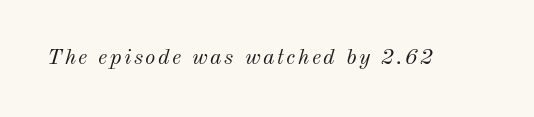
Q: Is the text bold? A: No.
Q: Is the text italic (slanted)? A: Yes, it leans right by about 12 degrees.
Q: Is the text underlined? A: No.
